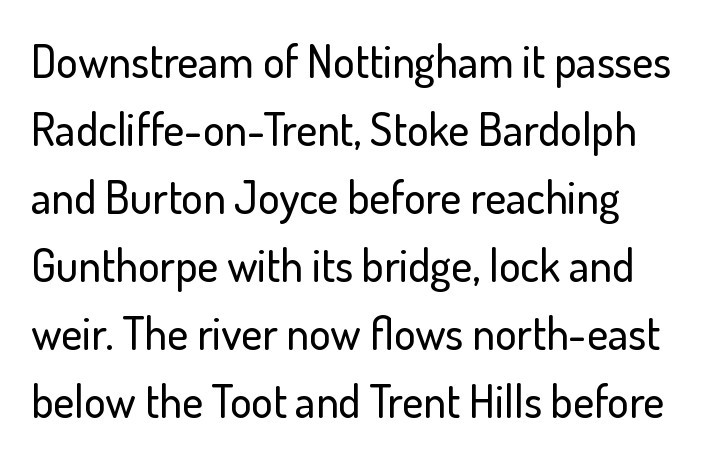
{"serif": "no", "italic": "no", "width": "normal", "stroke_contrast": "low", "x_height": "small", "monospaced": "no", "underline": "no", "align": "left", "line_spacing": "normal", "line_spacing_ratio": 1.51, "letter_spacing": "normal", "letter_spacing_em": 0.0, "glyph_px": 45}
